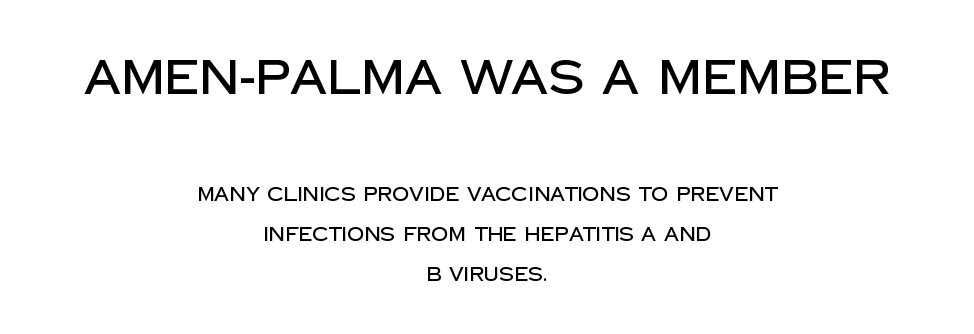
Q: Is the text italic (slanted)? A: No, it is upright.
Q: Is the typeface a serif or a sans-serif typeface? A: Sans-serif.
Q: Is the text underlined? A: No.
Q: How is the paragraph aligned? A: Centered.
Q: Is the spacing between letters normal or unusually wide? A: Normal.
Q: Is the spacing between lines tight, normal or loose? A: Loose.
Q: Which block of text is set in a larger size, the first (top) or the second (bottom)? A: The first (top) one.
Q: Width (condensed, normal, or wide)? A: Normal.
Q: Stroke contrast? A: Low.
Q: x-height? A: Large.
Q: Monospaced? A: No.
